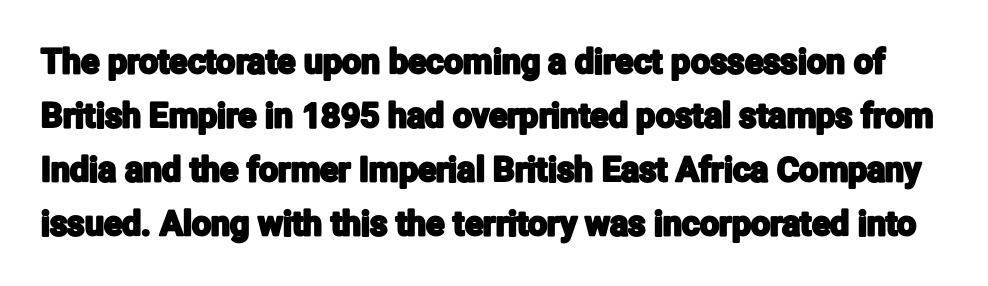
The image shows 34 px condensed sans-serif type, upright; set normal line spacing (1.59x), normal letter spacing, not underlined; low stroke contrast and a medium x-height.
